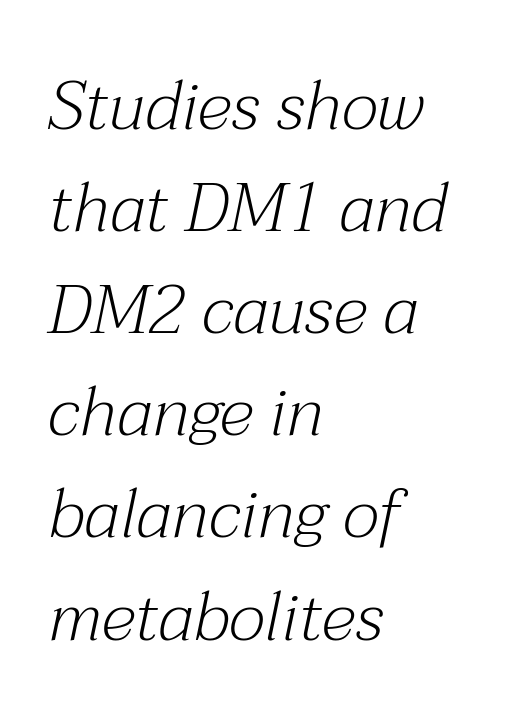
Q: Is the text bold? A: No.
Q: Is the text italic (slanted)? A: Yes, it leans right by about 12 degrees.
Q: Is the typeface a serif or a sans-serif typeface? A: Serif.
Q: Is the text underlined? A: No.
Q: How is the paragraph aligned? A: Left-aligned.
Q: Is the spacing between letters normal or unusually wide? A: Normal.
Q: Is the spacing between lines tight, normal or loose? A: Normal.
Q: Width (condensed, normal, or wide)? A: Normal.
Q: Stroke contrast? A: Medium.
Q: x-height? A: Medium.
Q: Monospaced? A: No.
